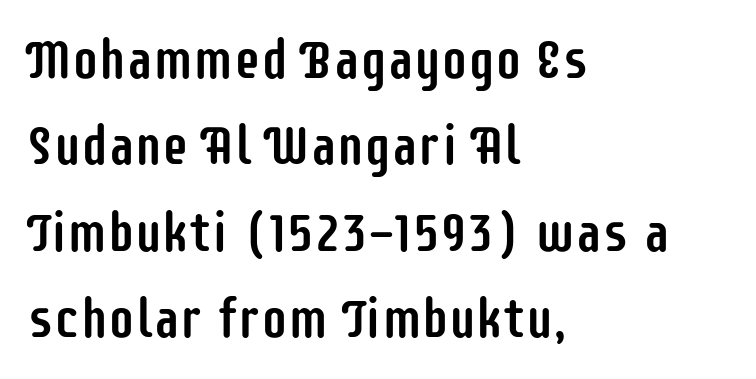
{"serif": "no", "italic": "no", "width": "condensed", "stroke_contrast": "low", "x_height": "large", "monospaced": "no", "underline": "no", "align": "left", "line_spacing": "normal", "line_spacing_ratio": 1.6, "letter_spacing": "normal", "letter_spacing_em": 0.0, "glyph_px": 54}
